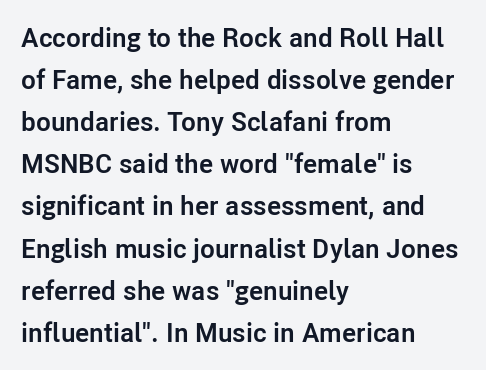
Q: Is the text bold? A: Yes.
Q: Is the text italic (slanted)? A: No, it is upright.
Q: Is the text underlined? A: No.
Q: How is the paragraph aligned? A: Left-aligned.
Q: Is the spacing between letters normal or unusually wide? A: Normal.
Q: Is the spacing between lines tight, normal or loose? A: Normal.
